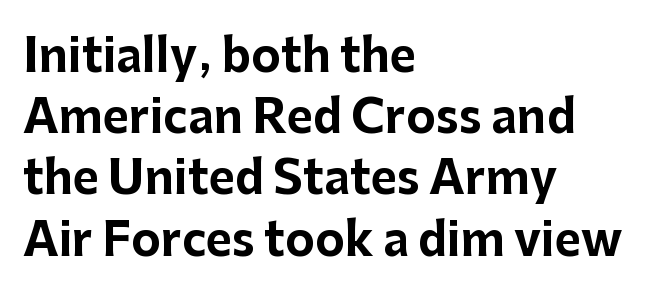
Heft: maximum for text — a bold. Is the block centered? No — it sits flush against the left margin. The designer went with a sans here, leaving each stem footless. Think of a printed novel: that variable character pitch is what you see here.
